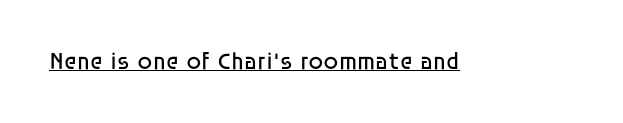
Underlined type. When letters stand straight like this, we call the style roman or upright. The line texture is even and compact thanks to regular tracking. The strokes carry an ordinary text weight at most.
